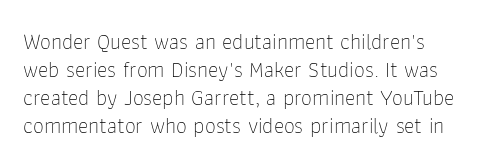
{"italic": "no", "bold": "no", "underline": "no", "line_spacing": "normal", "line_spacing_ratio": 1.28, "letter_spacing": "normal", "letter_spacing_em": 0.0, "glyph_px": 22}
